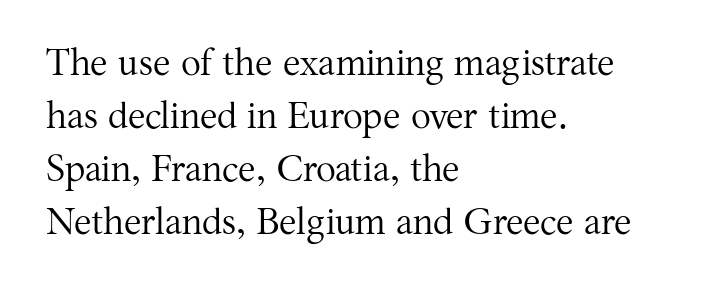
{"serif": "yes", "italic": "no", "bold": "no", "weight": "regular", "width": "normal", "stroke_contrast": "medium", "x_height": "medium", "monospaced": "no", "underline": "no", "align": "left", "line_spacing": "normal", "line_spacing_ratio": 1.43, "letter_spacing": "normal", "letter_spacing_em": 0.0, "glyph_px": 37}
